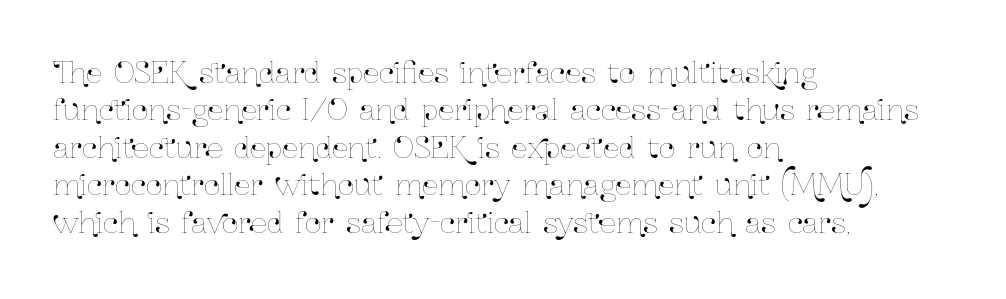
{"italic": "no", "width": "condensed", "stroke_contrast": "low", "x_height": "medium", "monospaced": "no", "underline": "no", "align": "left", "line_spacing": "normal", "line_spacing_ratio": 1.29, "letter_spacing": "normal", "letter_spacing_em": 0.0, "glyph_px": 29}
